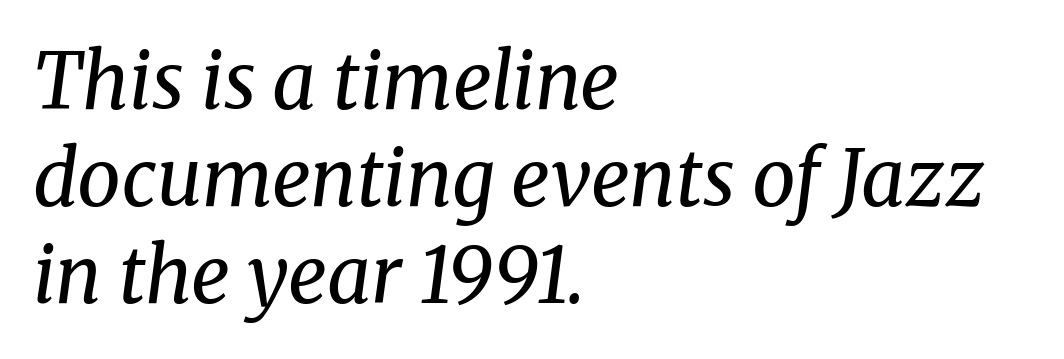
{"serif": "yes", "italic": "yes", "lean": "right", "slant_degrees": 8, "bold": "no", "weight": "regular", "width": "normal", "stroke_contrast": "medium", "x_height": "medium", "monospaced": "no", "underline": "no", "align": "left", "line_spacing": "normal", "line_spacing_ratio": 1.26, "letter_spacing": "normal", "letter_spacing_em": 0.0, "glyph_px": 77}
